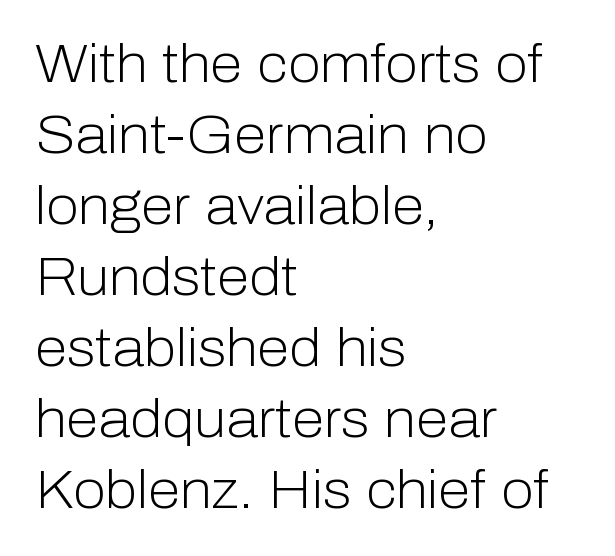
Q: Is the text bold? A: No.
Q: Is the text italic (slanted)? A: No, it is upright.
Q: Is the typeface a serif or a sans-serif typeface? A: Sans-serif.
Q: Is the text underlined? A: No.
Q: How is the paragraph aligned? A: Left-aligned.
Q: Is the spacing between letters normal or unusually wide? A: Normal.
Q: Is the spacing between lines tight, normal or loose? A: Normal.
Q: Width (condensed, normal, or wide)? A: Normal.
Q: Stroke contrast? A: Low.
Q: x-height? A: Medium.
Q: Monospaced? A: No.
